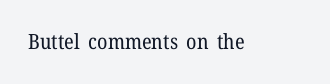
The passage shown is not underscored anywhere. The font's upright variant was chosen for this text. Stems here are at most as thick as an everyday book face. Observe the ordinary spacing: letters are neighbours, not strangers.
